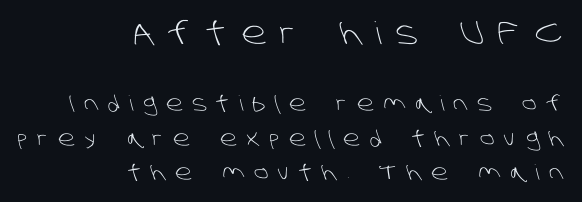
The rendering shrinks the type as you move from the upper chunk to the lower. Line ends are locked; line starts wander. The font family rendered here belongs to the sans-serif group. Substantial extra tracking has been applied to these lines. Notice how descenders clear the ascenders below comfortably — that's standard leading. Varying glyph widths throughout — classic text-font behaviour.
